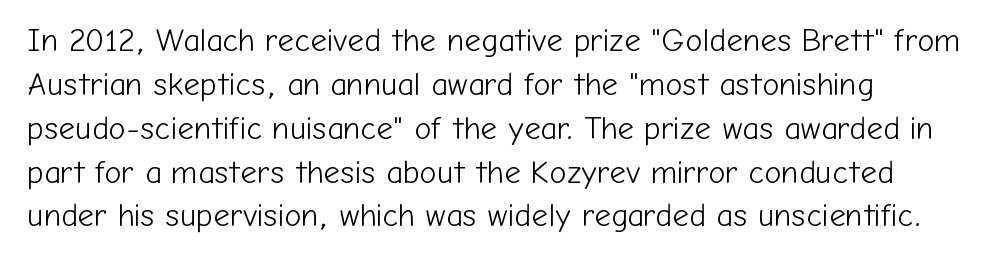
The image shows 32 px light sans-serif type, upright; set normal line spacing (1.37x), normal letter spacing, not underlined; low stroke contrast and a medium x-height.
